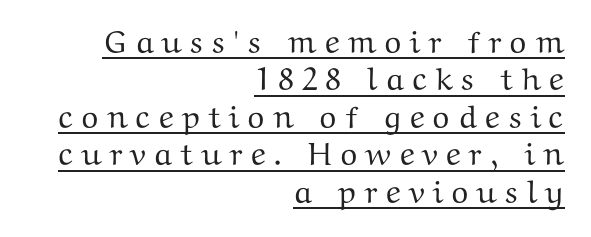
The image shows 32 px wide serif type, upright; set right-aligned, line spacing 1.17x, unusually wide letter spacing (+0.23 em), underlined; medium stroke contrast and a medium x-height.
